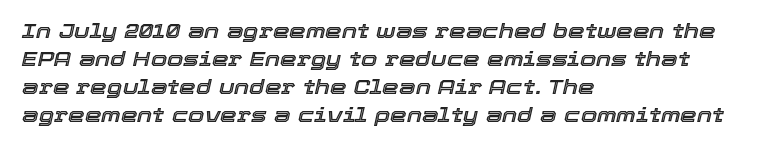
{"italic": "yes", "lean": "right", "slant_degrees": 12, "underline": "no", "align": "left", "line_spacing": "normal", "line_spacing_ratio": 1.34, "letter_spacing": "normal", "letter_spacing_em": 0.0, "glyph_px": 21}
